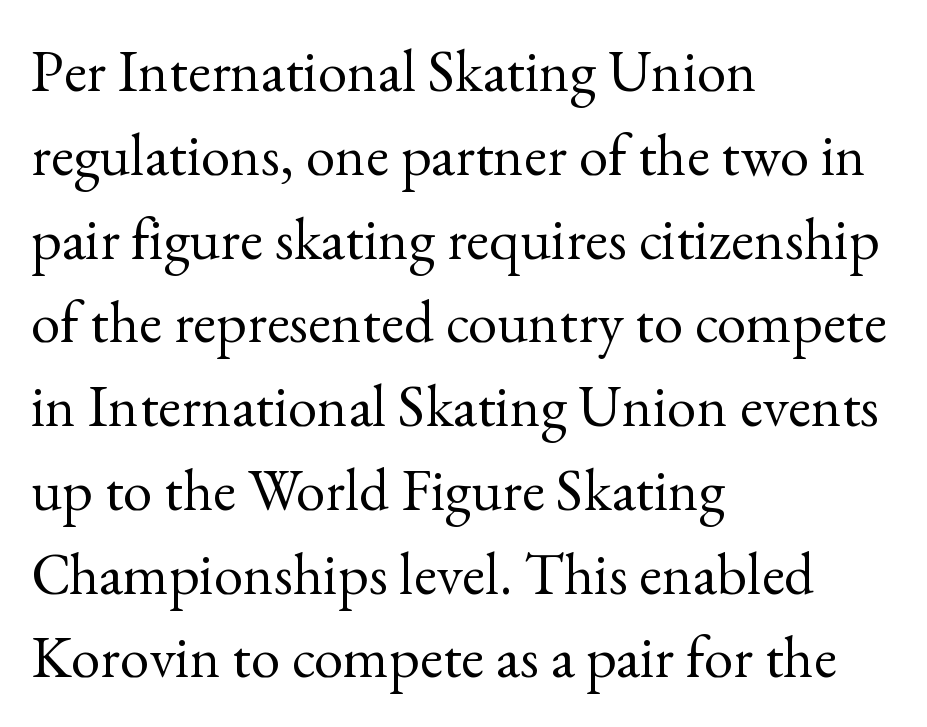
Q: Is the text bold? A: No.
Q: Is the text italic (slanted)? A: No, it is upright.
Q: Is the typeface a serif or a sans-serif typeface? A: Serif.
Q: Is the text underlined? A: No.
Q: How is the paragraph aligned? A: Left-aligned.
Q: Is the spacing between letters normal or unusually wide? A: Normal.
Q: Is the spacing between lines tight, normal or loose? A: Normal.
Q: Width (condensed, normal, or wide)? A: Normal.
Q: x-height? A: Small.
Q: Monospaced? A: No.
